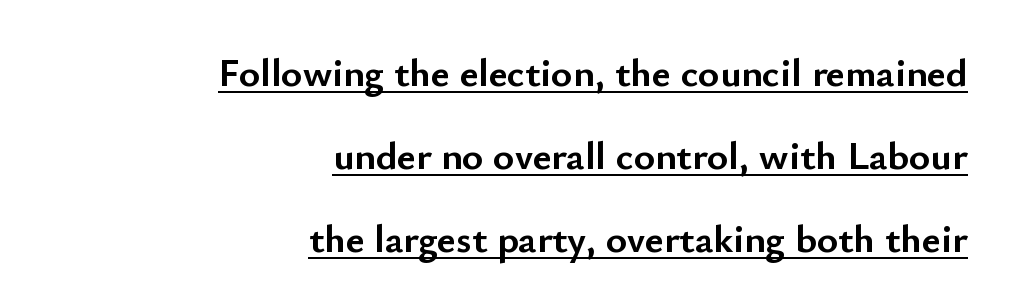
The image shows 40 px semibold sans-serif type, upright; set right-aligned, loose line spacing (2.08x), normal letter spacing, underlined; low stroke contrast and a small x-height.
